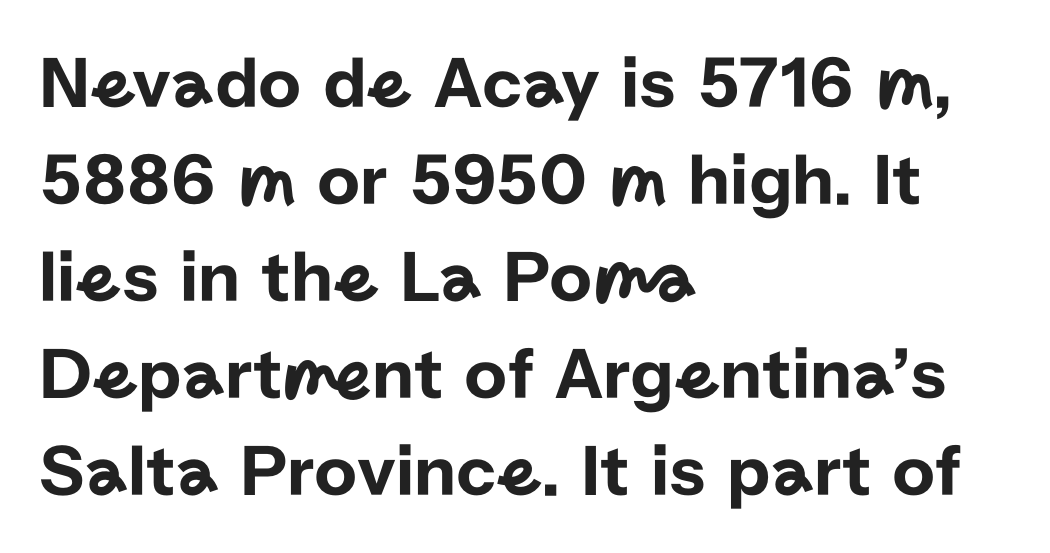
Q: Is the text italic (slanted)? A: No, it is upright.
Q: Is the typeface a serif or a sans-serif typeface? A: Sans-serif.
Q: Is the text underlined? A: No.
Q: How is the paragraph aligned? A: Left-aligned.
Q: Is the spacing between letters normal or unusually wide? A: Normal.
Q: Is the spacing between lines tight, normal or loose? A: Normal.
Q: Width (condensed, normal, or wide)? A: Normal.
Q: Stroke contrast? A: Low.
Q: x-height? A: Medium.
Q: Monospaced? A: No.
